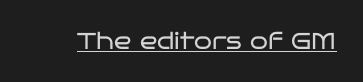
{"italic": "no", "bold": "no", "underline": "yes", "letter_spacing": "normal", "letter_spacing_em": 0.0, "glyph_px": 23}
